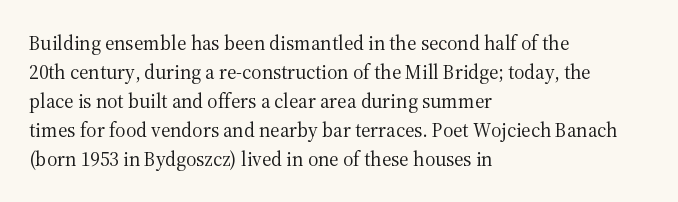
Beneath every word, the page is bare. Stems here are at most as thick as an everyday book face. When letters stand straight like this, we call the style roman or upright. This rendering leaves character spacing at its baseline value. The rendering uses a moderate line-height, typical for paragraphs.
